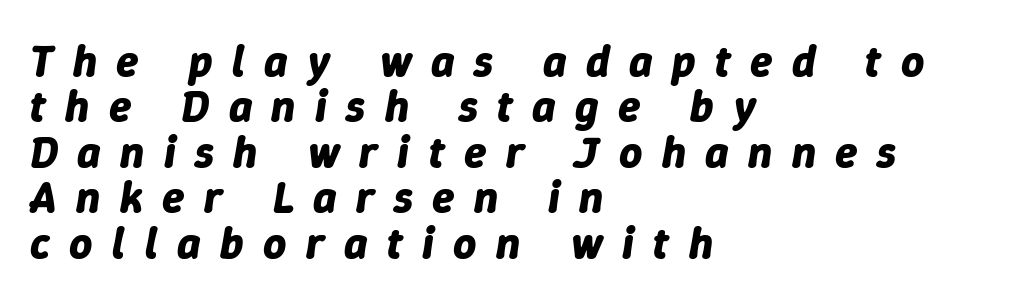
{"italic": "yes", "lean": "right", "slant_degrees": 9, "bold": "yes", "weight": "bold", "width": "normal", "stroke_contrast": "low", "x_height": "medium", "monospaced": "no", "underline": "no", "align": "left", "line_spacing": "tight", "line_spacing_ratio": 1.01, "letter_spacing": "wide", "letter_spacing_em": 0.43, "glyph_px": 45}
